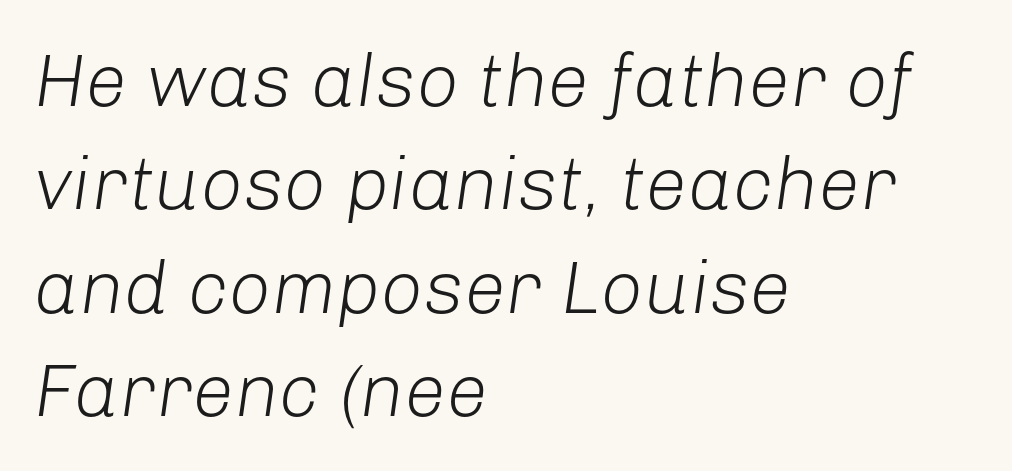
The image shows 75 px light type, italic (leaning right); set left-aligned, normal line spacing (1.38x), normal letter spacing, not underlined; low stroke contrast and a medium x-height.
